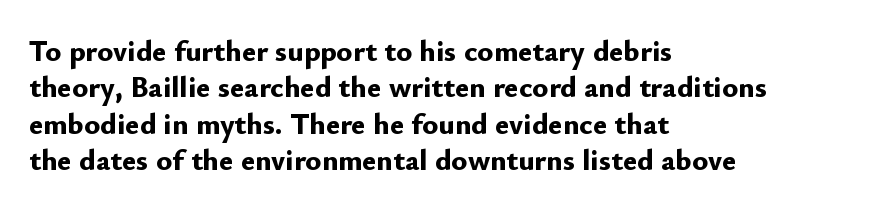
{"serif": "no", "italic": "no", "bold": "yes", "weight": "bold", "width": "normal", "stroke_contrast": "low", "x_height": "small", "monospaced": "no", "underline": "no", "align": "left", "line_spacing_ratio": 1.21, "letter_spacing": "normal", "letter_spacing_em": 0.0, "glyph_px": 30}
